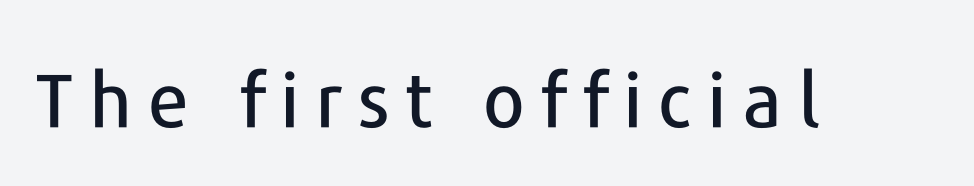
Letters rest on an invisible, unmarked baseline. The passage shown is typeset with a sans-serif family. Looks like regular typesetting: each glyph gets only the width it needs. You can tell it's not italic because the verticals are truly vertical. Is the letter spacing exaggerated? Yes — the characters are pushed far apart.
